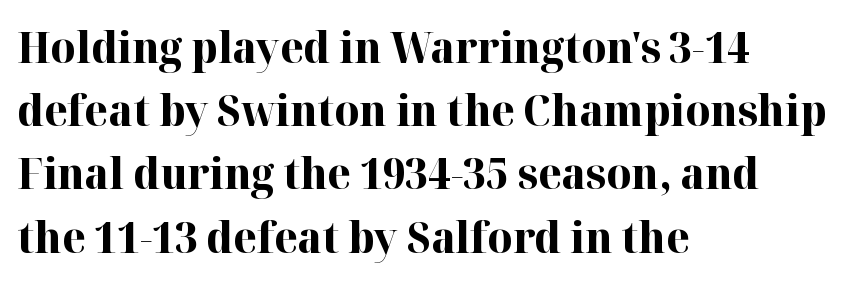
{"serif": "yes", "italic": "no", "bold": "yes", "weight": "bold", "width": "normal", "stroke_contrast": "high", "x_height": "medium", "monospaced": "no", "underline": "no", "align": "left", "line_spacing": "normal", "line_spacing_ratio": 1.47, "letter_spacing": "normal", "letter_spacing_em": 0.0, "glyph_px": 43}
